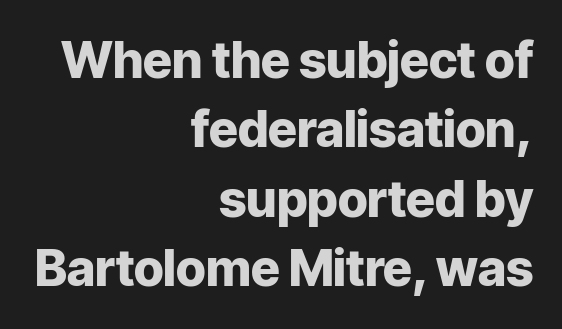
The image shows 50 px heavy sans-serif type, upright; set right-aligned, normal line spacing (1.39x), normal letter spacing, not underlined; low stroke contrast and a medium x-height.
